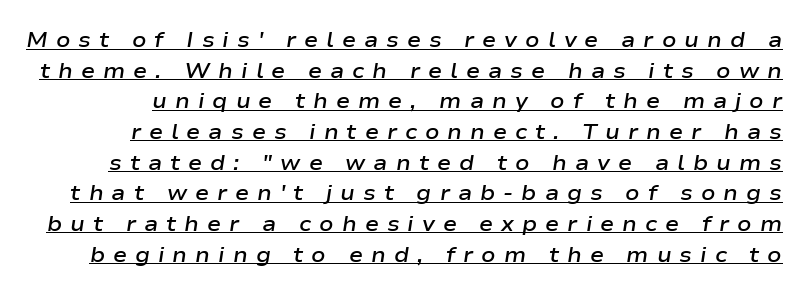
Q: Is the text bold? A: Semi-bold.
Q: Is the text italic (slanted)? A: Yes, it leans right by about 9 degrees.
Q: Is the text underlined? A: Yes.
Q: Is the spacing between letters normal or unusually wide? A: Unusually wide.
Q: Is the spacing between lines tight, normal or loose? A: Normal.
